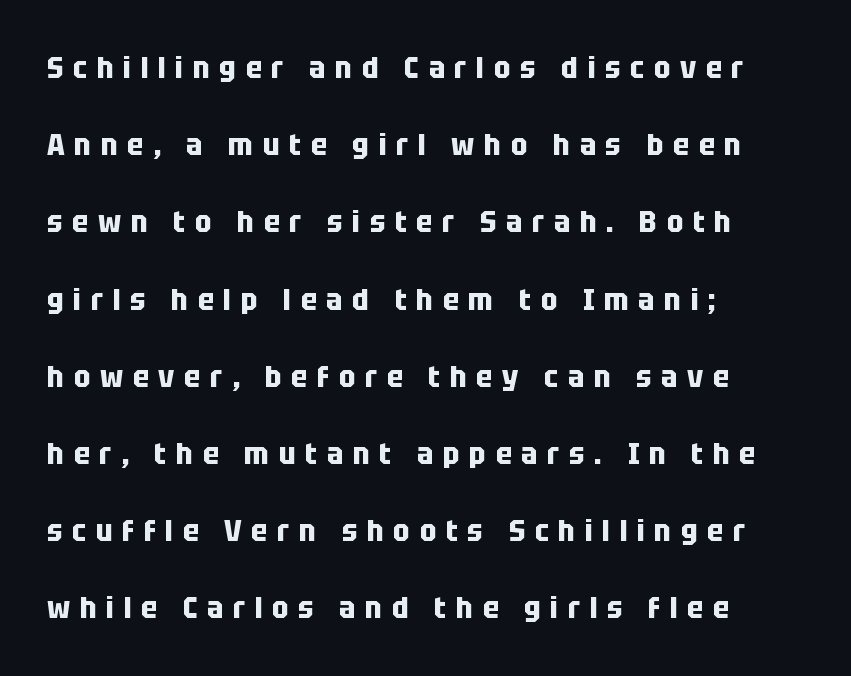
The image shows 31 px bold, condensed sans-serif type, upright; set left-aligned, loose line spacing (2.49x), unusually wide letter spacing (+0.31 em), not underlined; low stroke contrast and a large x-height.
